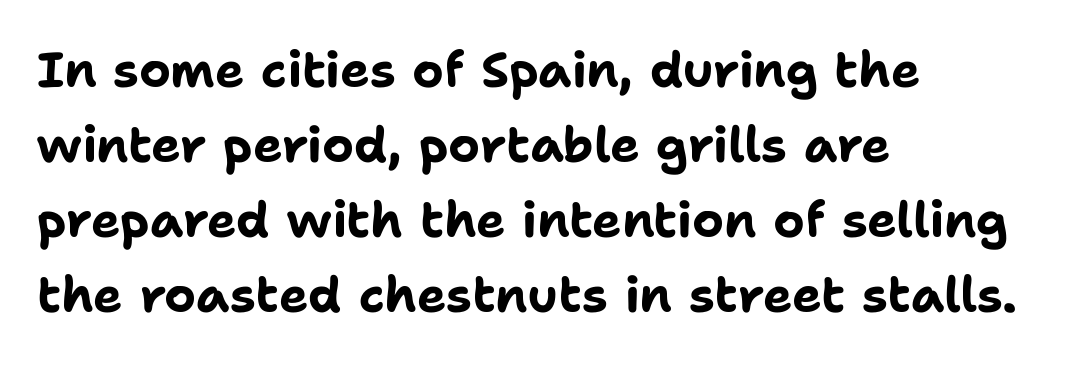
Q: Is the text bold? A: Yes.
Q: Is the text italic (slanted)? A: No, it is upright.
Q: Is the typeface a serif or a sans-serif typeface? A: Sans-serif.
Q: Is the text underlined? A: No.
Q: How is the paragraph aligned? A: Left-aligned.
Q: Is the spacing between letters normal or unusually wide? A: Normal.
Q: Is the spacing between lines tight, normal or loose? A: Normal.
Q: Width (condensed, normal, or wide)? A: Normal.
Q: Stroke contrast? A: Low.
Q: x-height? A: Medium.
Q: Monospaced? A: No.
